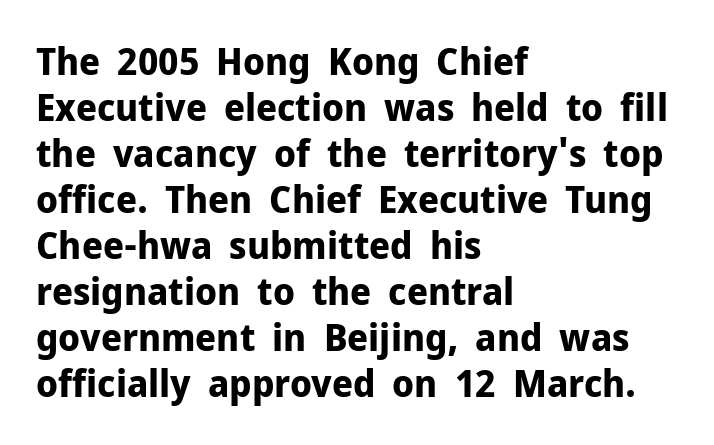
Q: Is the text bold? A: Yes.
Q: Is the text italic (slanted)? A: No, it is upright.
Q: Is the typeface a serif or a sans-serif typeface? A: Sans-serif.
Q: Is the text underlined? A: No.
Q: How is the paragraph aligned? A: Left-aligned.
Q: Is the spacing between letters normal or unusually wide? A: Normal.
Q: Width (condensed, normal, or wide)? A: Normal.
Q: Stroke contrast? A: Low.
Q: x-height? A: Medium.
Q: Monospaced? A: No.
